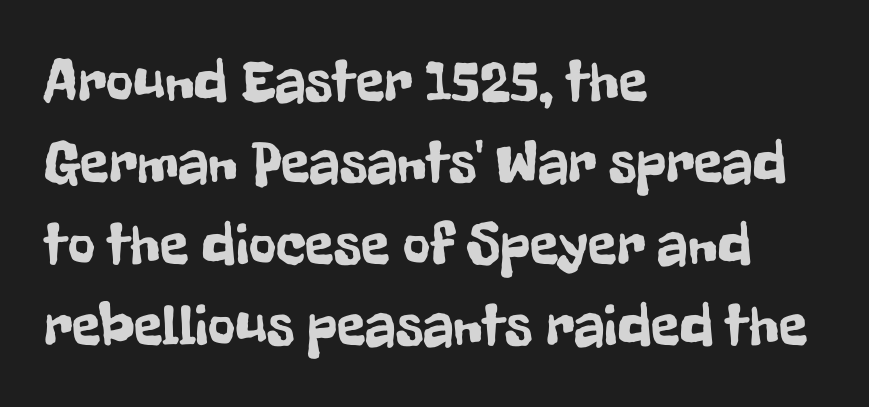
Q: Is the text italic (slanted)? A: No, it is upright.
Q: Is the typeface a serif or a sans-serif typeface? A: Sans-serif.
Q: Is the text underlined? A: No.
Q: How is the paragraph aligned? A: Left-aligned.
Q: Is the spacing between letters normal or unusually wide? A: Normal.
Q: Is the spacing between lines tight, normal or loose? A: Normal.
Q: Width (condensed, normal, or wide)? A: Condensed.
Q: Stroke contrast? A: Low.
Q: x-height? A: Medium.
Q: Monospaced? A: No.
